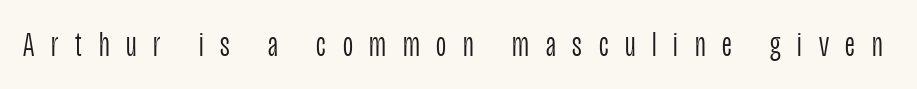
Letterform terminals end flat and unadorned throughout the passage. Caption: expanded tracking, letters set apart. Caption: face not bold, strokes unweighted. Beneath every word, the page is bare. This sample has the flowing, uneven cadence of proportional lettering. Designer's note — italics off, roman on.
